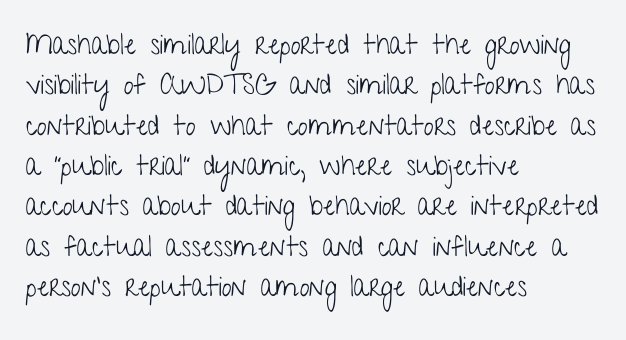
Q: Is the text bold? A: No.
Q: Is the text italic (slanted)? A: No, it is upright.
Q: Is the typeface a serif or a sans-serif typeface? A: Sans-serif.
Q: Is the text underlined? A: No.
Q: How is the paragraph aligned? A: Left-aligned.
Q: Is the spacing between letters normal or unusually wide? A: Normal.
Q: Is the spacing between lines tight, normal or loose? A: Normal.
Q: Width (condensed, normal, or wide)? A: Condensed.
Q: Stroke contrast? A: Low.
Q: x-height? A: Medium.
Q: Monospaced? A: No.
